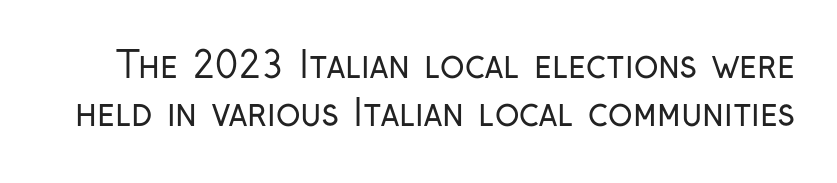
The image shows 36 px regular-weight, condensed sans-serif type, upright; set normal line spacing (1.32x), normal letter spacing, not underlined; low stroke contrast and a medium x-height.
